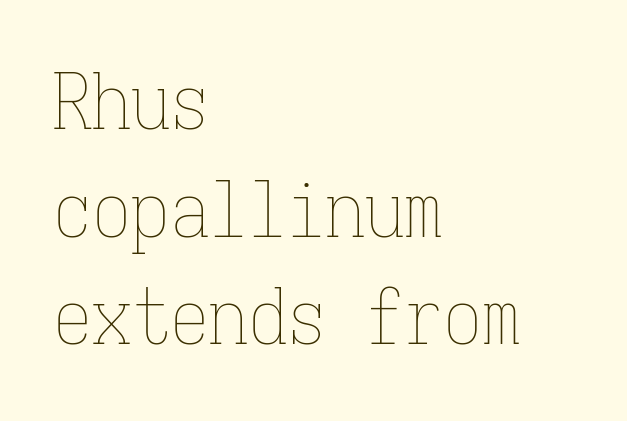
{"italic": "no", "bold": "no", "weight": "thin", "width": "condensed", "stroke_contrast": "low", "x_height": "medium", "monospaced": "yes", "underline": "no", "align": "left", "line_spacing": "normal", "line_spacing_ratio": 1.38, "letter_spacing": "normal", "letter_spacing_em": 0.0, "glyph_px": 78}
